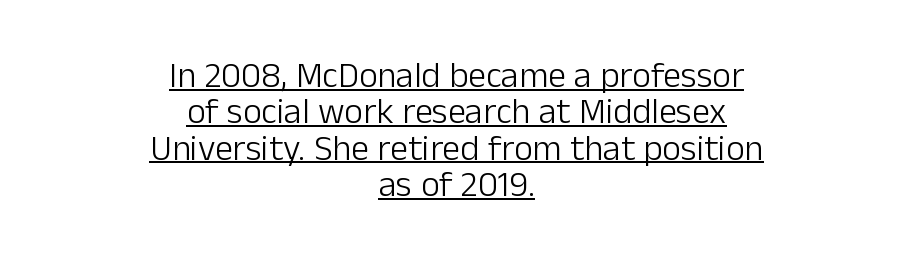
Line starts and ends both wander, symmetrically. Nope, no serifs anywhere on these letters. Nothing heavy about these letters — not bold at all. These lines are rendered in a variable-pitch font. The string is rendered with underlining switched on. Rendered with straight, roman letterforms.
